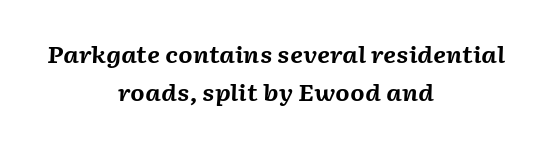
{"italic": "yes", "lean": "right", "slant_degrees": 2, "bold": "yes", "underline": "no", "align": "center", "line_spacing": "normal", "line_spacing_ratio": 1.64, "letter_spacing": "normal", "letter_spacing_em": 0.0, "glyph_px": 23}
